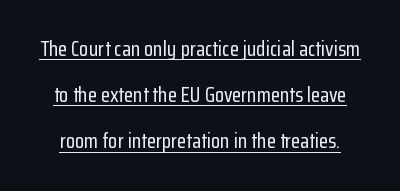
Quick note: not italic, upright. The tracking reads as untouched default to a designer's eye. Students, observe: this is what heavily led, spacious text looks like. Somebody hit Ctrl+U on this one — the words are underlined.
